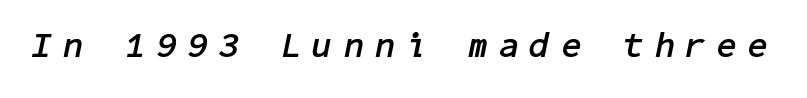
Q: Is the text bold? A: Yes.
Q: Is the text italic (slanted)? A: Yes, it leans right by about 11 degrees.
Q: Is the text underlined? A: No.
Q: Is the spacing between letters normal or unusually wide? A: Unusually wide.
Q: Width (condensed, normal, or wide)? A: Normal.
Q: Stroke contrast? A: Low.
Q: x-height? A: Medium.
